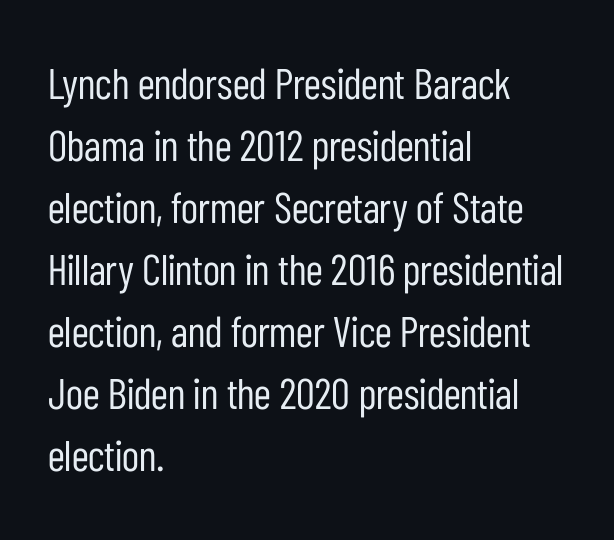
The rendering uses natural spacing where letterforms have individual widths. Just letters on the line, the space beneath them empty. How are the letters spaced? Ordinarily, with no added tracking. Italic? Not at all — the glyphs are vertical. Letters have the restrained weight of plain body copy at most. Visually the block forms a straight wall on the left and a jagged coastline on the right.
